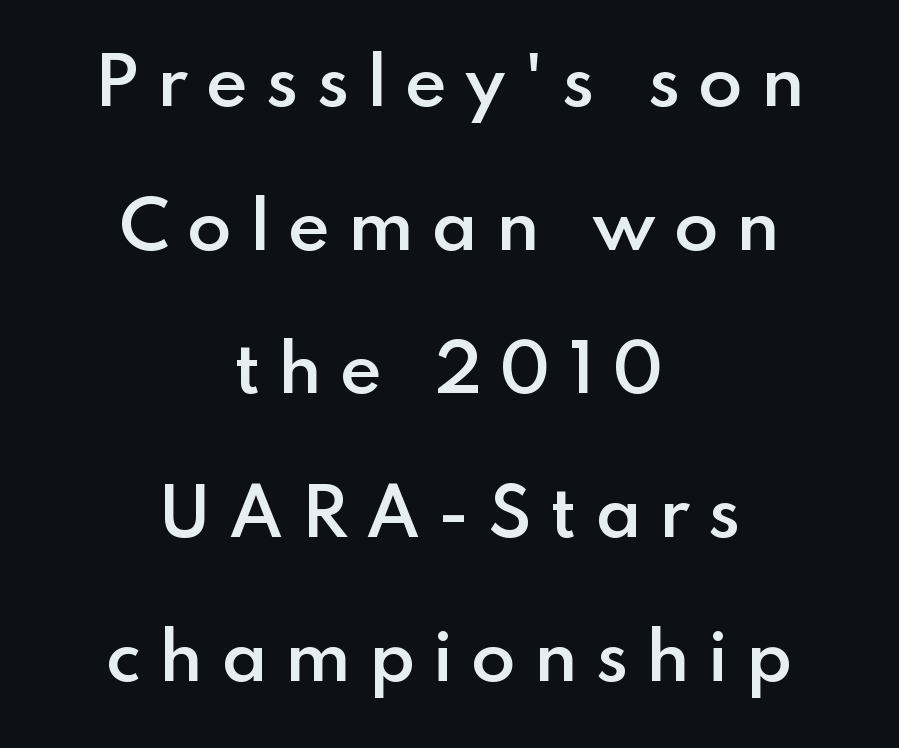
Q: Is the text bold? A: Semi-bold.
Q: Is the text italic (slanted)? A: No, it is upright.
Q: Is the typeface a serif or a sans-serif typeface? A: Sans-serif.
Q: Is the text underlined? A: No.
Q: How is the paragraph aligned? A: Centered.
Q: Is the spacing between letters normal or unusually wide? A: Unusually wide.
Q: Is the spacing between lines tight, normal or loose? A: Loose.
Q: Width (condensed, normal, or wide)? A: Normal.
Q: Stroke contrast? A: Low.
Q: x-height? A: Small.
Q: Monospaced? A: No.
